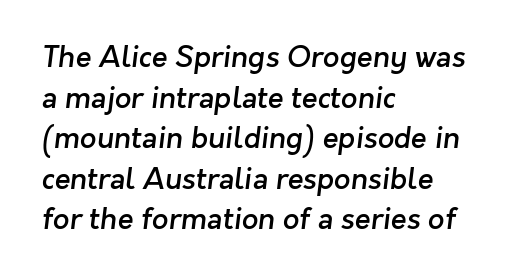
Q: Is the text bold? A: Semi-bold.
Q: Is the typeface a serif or a sans-serif typeface? A: Sans-serif.
Q: Is the text underlined? A: No.
Q: How is the paragraph aligned? A: Left-aligned.
Q: Is the spacing between letters normal or unusually wide? A: Normal.
Q: Is the spacing between lines tight, normal or loose? A: Normal.
Q: Width (condensed, normal, or wide)? A: Normal.
Q: Stroke contrast? A: Low.
Q: x-height? A: Medium.
Q: Monospaced? A: No.
